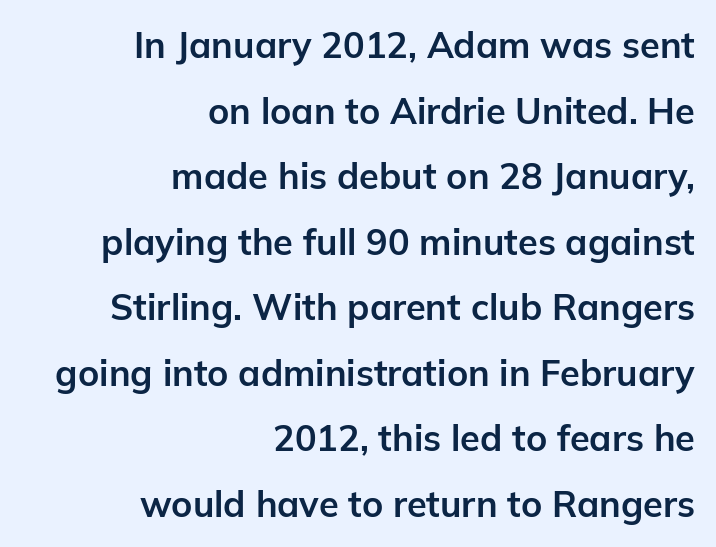
The image shows 36 px bold sans-serif type, upright; set right-aligned, line spacing 1.82x, normal letter spacing, not underlined; low stroke contrast and a medium x-height.
